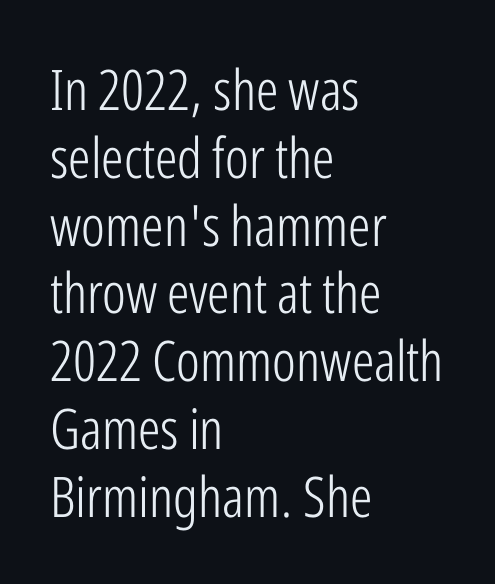
The image shows 56 px light, condensed sans-serif type, upright; set left-aligned, line spacing 1.21x, normal letter spacing, not underlined; low stroke contrast and a medium x-height.
